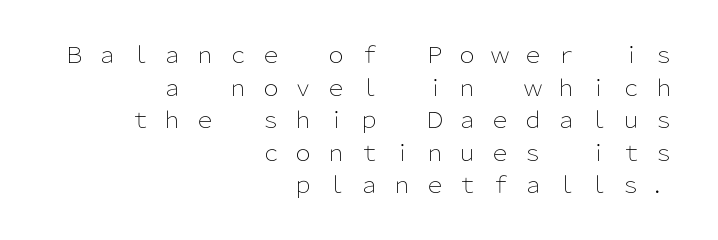
Honestly, the row spacing looks completely unremarkable. Look at the tracking — it's clearly loosened, letters drifting apart. Rendered with straight, roman letterforms. Unbolded letterforms with no extra heft. The space beneath each line is pristine and unruled. The ragged edge is on the left, which tells us the setting is flush right.
